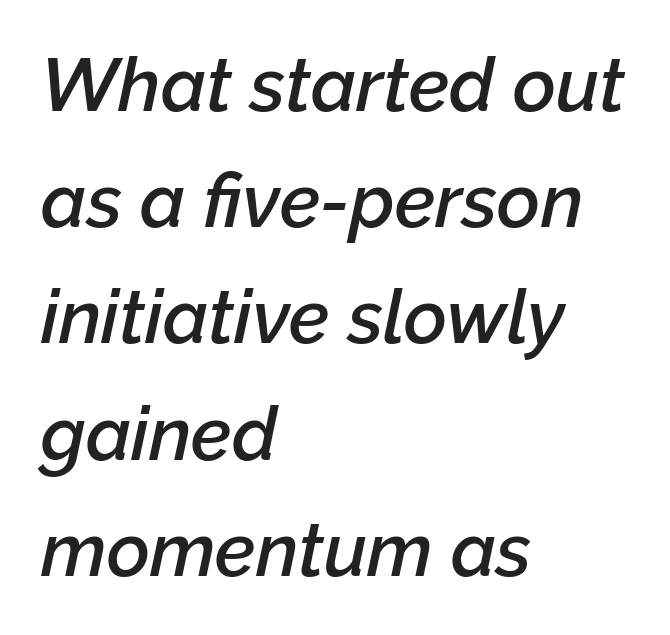
The image shows 74 px semibold type, italic (leaning right); set left-aligned, normal line spacing (1.57x), normal letter spacing, not underlined; low stroke contrast and a medium x-height.
